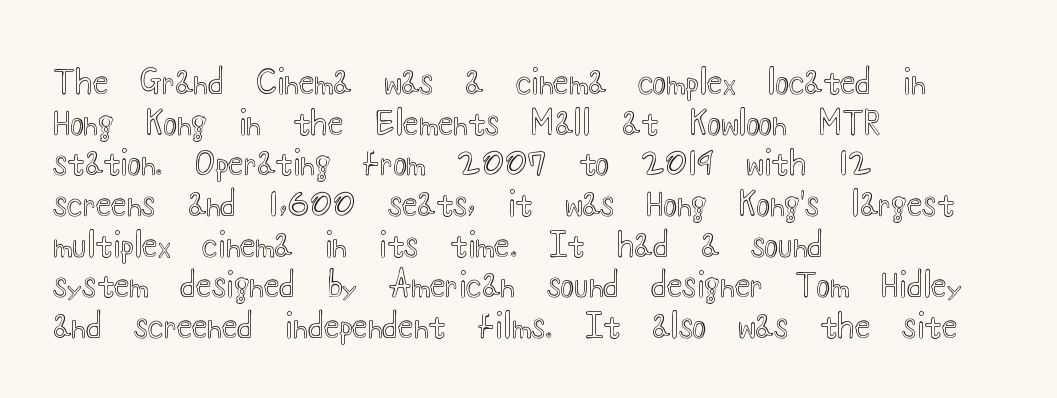
Q: Is the text italic (slanted)? A: No, it is upright.
Q: Is the text underlined? A: No.
Q: How is the paragraph aligned? A: Left-aligned.
Q: Is the spacing between letters normal or unusually wide? A: Normal.
Q: Is the spacing between lines tight, normal or loose? A: Normal.
Q: Width (condensed, normal, or wide)? A: Wide.
Q: x-height? A: Small.
Q: Monospaced? A: No.
